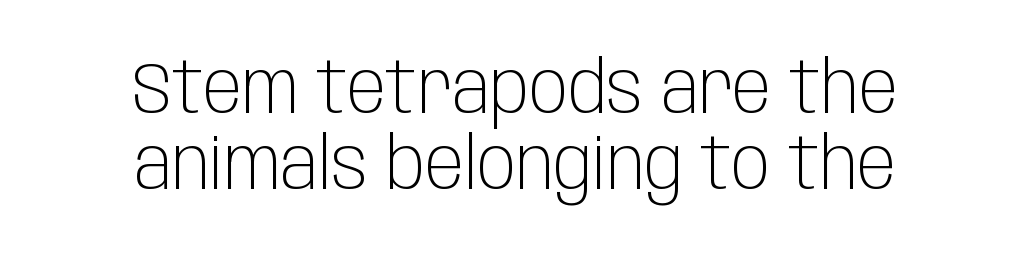
{"serif": "no", "italic": "no", "bold": "no", "weight": "light", "width": "condensed", "stroke_contrast": "low", "x_height": "large", "monospaced": "no", "underline": "no", "align": "center", "line_spacing": "tight", "line_spacing_ratio": 1.05, "letter_spacing": "normal", "letter_spacing_em": 0.0, "glyph_px": 72}
